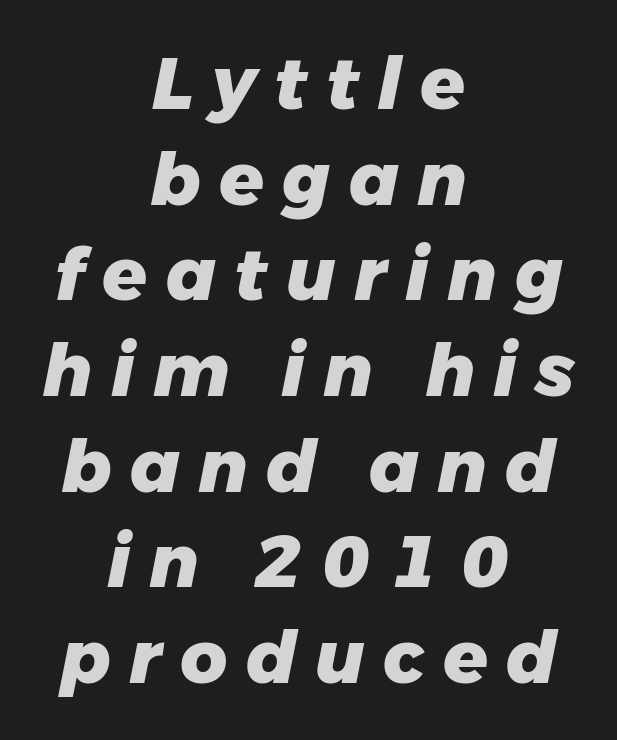
This rendering uses center alignment, leaving both contours irregular but symmetric. Does the lettering tilt? It does — this is italic. Each glyph is drawn with heavy, bold strokes. Nobody drew a line under any word here. Proportional: the letters do not fall into vertical columns. Observe the wide spacing: letters keep a clear distance from each other.
